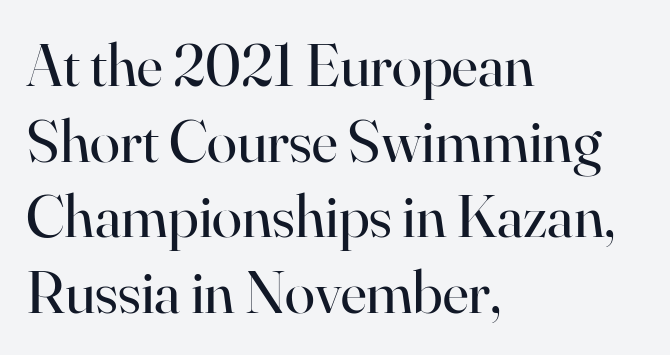
Check under the words: just untouched page. Characters remain perfectly vertical along every line. The rag falls on the right side of this text block. The characters are drawn with everyday or finer stroke widths.
